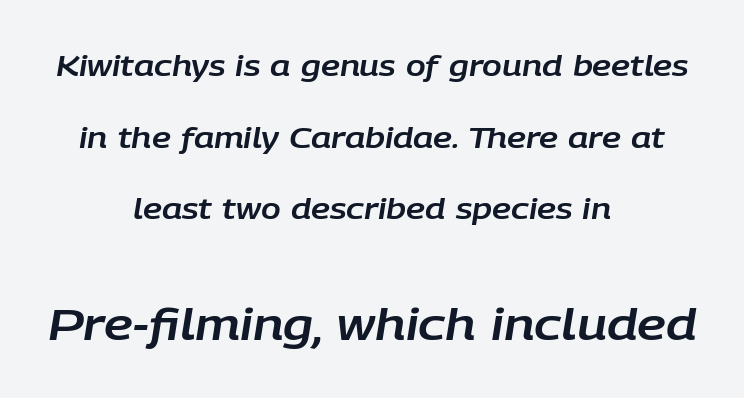
{"italic": "yes", "lean": "right", "slant_degrees": 9, "width": "normal", "stroke_contrast": "low", "x_height": "large", "monospaced": "no", "underline": "no", "align": "center", "line_spacing": "loose", "line_spacing_ratio": 2.47, "letter_spacing": "normal", "letter_spacing_em": 0.0, "larger_block": "second", "size_ratio": 1.52, "glyph_px": 44}
